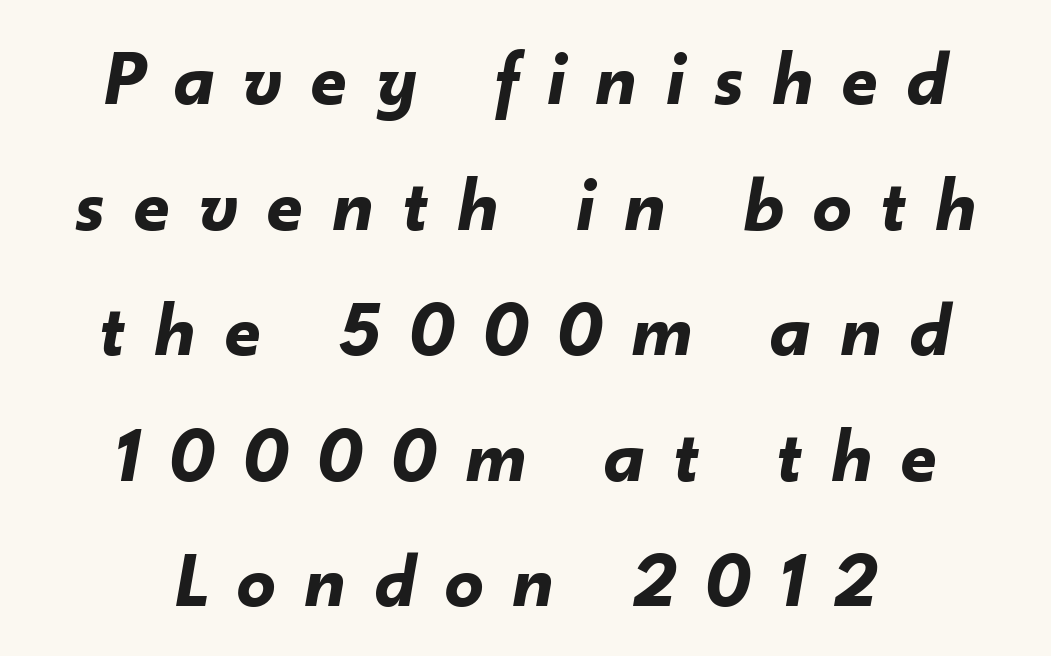
The image shows 77 px bold type, italic (leaning right); set centered, normal line spacing (1.63x), unusually wide letter spacing (+0.38 em), not underlined; low stroke contrast and a small x-height.
